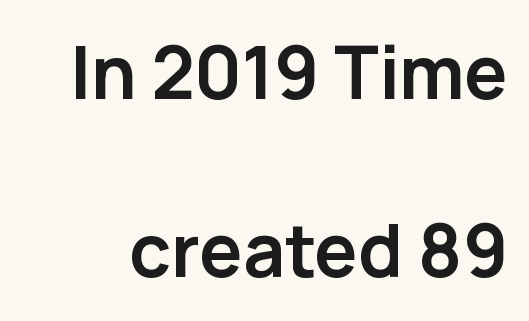
{"serif": "no", "italic": "no", "bold": "yes", "weight": "semibold", "width": "normal", "stroke_contrast": "low", "x_height": "medium", "monospaced": "no", "underline": "no", "line_spacing": "loose", "line_spacing_ratio": 2.44, "letter_spacing": "normal", "letter_spacing_em": 0.0, "glyph_px": 73}
